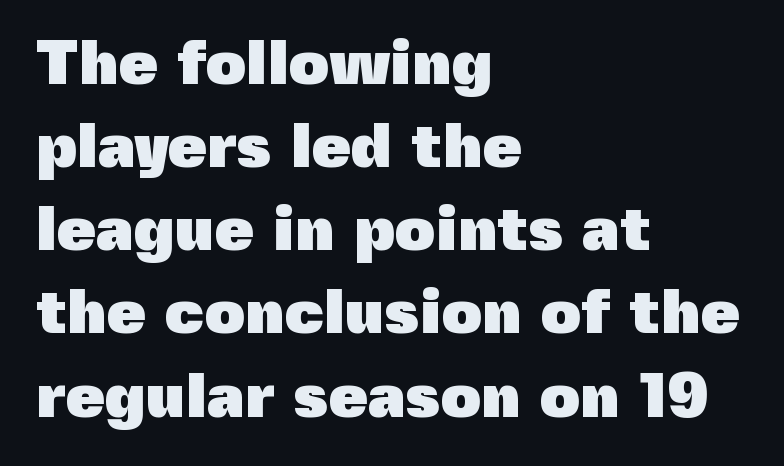
Note: no serifs on the glyphs. Students, observe: this is what conventionally led text looks like. Every letter is thick-stroked: bold, no question. Proportional: the letters do not fall into vertical columns. The paragraph has a hard left edge and a soft right edge. A clean baseline with only descenders dipping below it.
